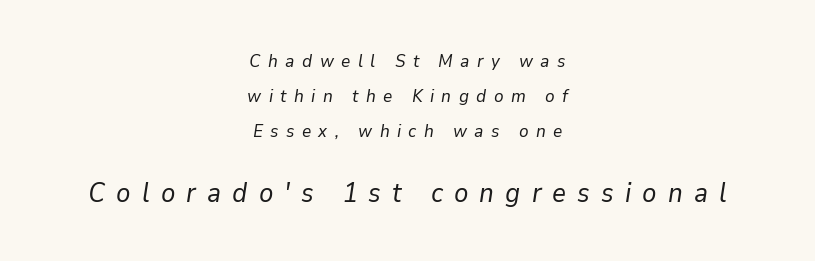
The image shows 27 px text type, italic (leaning right); set centered, loose line spacing (1.94x), unusually wide letter spacing (+0.41 em), not underlined; the second (bottom) block is 1.5x larger.
